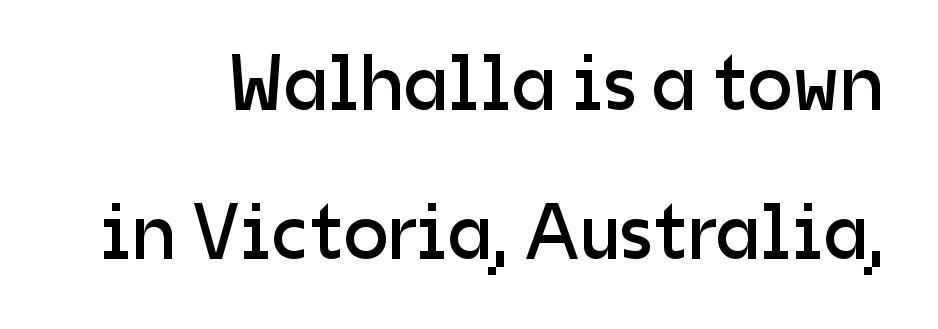
{"serif": "no", "italic": "no", "bold": "no", "weight": "regular", "width": "normal", "stroke_contrast": "low", "x_height": "medium", "monospaced": "no", "underline": "no", "line_spacing_ratio": 1.86, "letter_spacing": "normal", "letter_spacing_em": 0.0, "glyph_px": 80}
